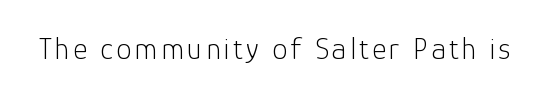
{"serif": "no", "italic": "no", "bold": "no", "weight": "light", "width": "normal", "stroke_contrast": "low", "x_height": "medium", "monospaced": "no", "underline": "no", "glyph_px": 31}
